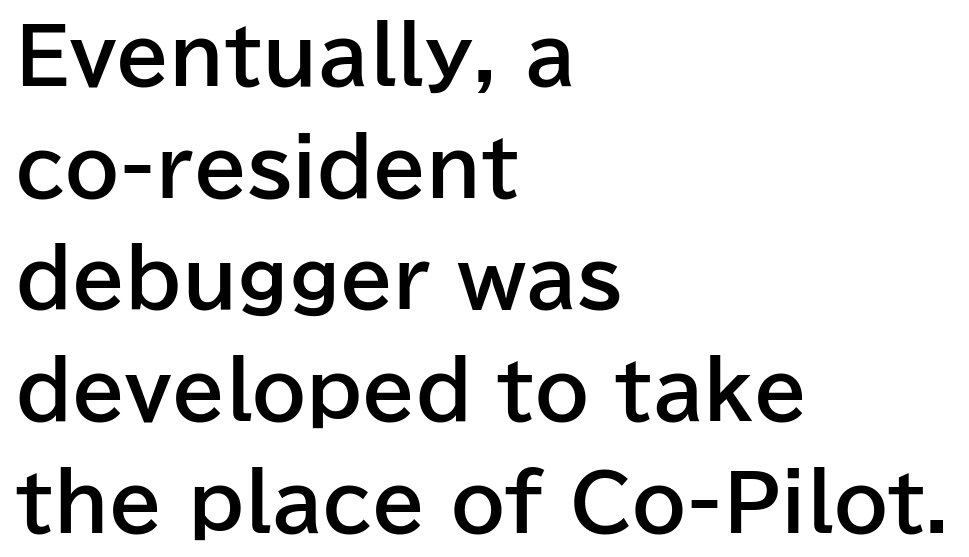
The rendering uses natural spacing where letterforms have individual widths. Any mark beneath the type? The region is blank. The rendering uses a moderate line-height, typical for paragraphs. Does the type have serifs? No, each stem ends abruptly. Tall strokes in this sample are plumb rather than angled.
